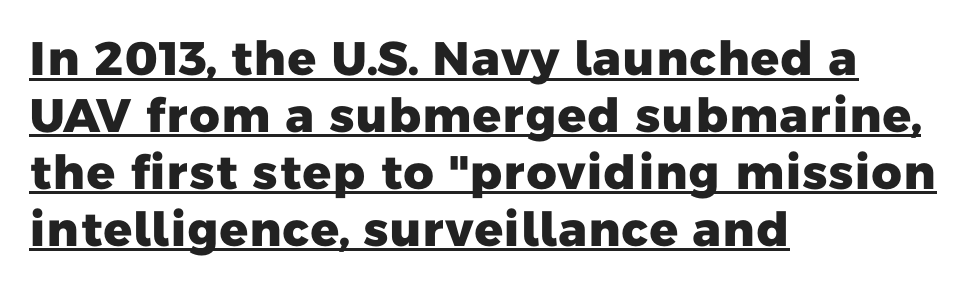
Q: Is the text bold? A: Yes.
Q: Is the typeface a serif or a sans-serif typeface? A: Sans-serif.
Q: Is the text underlined? A: Yes.
Q: How is the paragraph aligned? A: Left-aligned.
Q: Is the spacing between letters normal or unusually wide? A: Normal.
Q: Width (condensed, normal, or wide)? A: Normal.
Q: Stroke contrast? A: Low.
Q: x-height? A: Medium.
Q: Monospaced? A: No.
